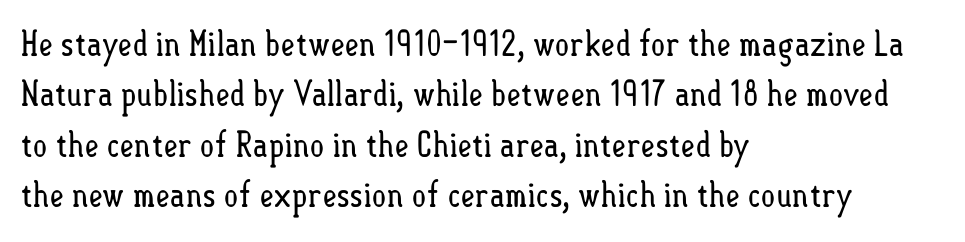
Q: Is the text bold? A: No.
Q: Is the text italic (slanted)? A: No, it is upright.
Q: Is the text underlined? A: No.
Q: How is the paragraph aligned? A: Left-aligned.
Q: Is the spacing between letters normal or unusually wide? A: Normal.
Q: Is the spacing between lines tight, normal or loose? A: Normal.
Q: Width (condensed, normal, or wide)? A: Condensed.
Q: Stroke contrast? A: Low.
Q: x-height? A: Small.
Q: Monospaced? A: No.
